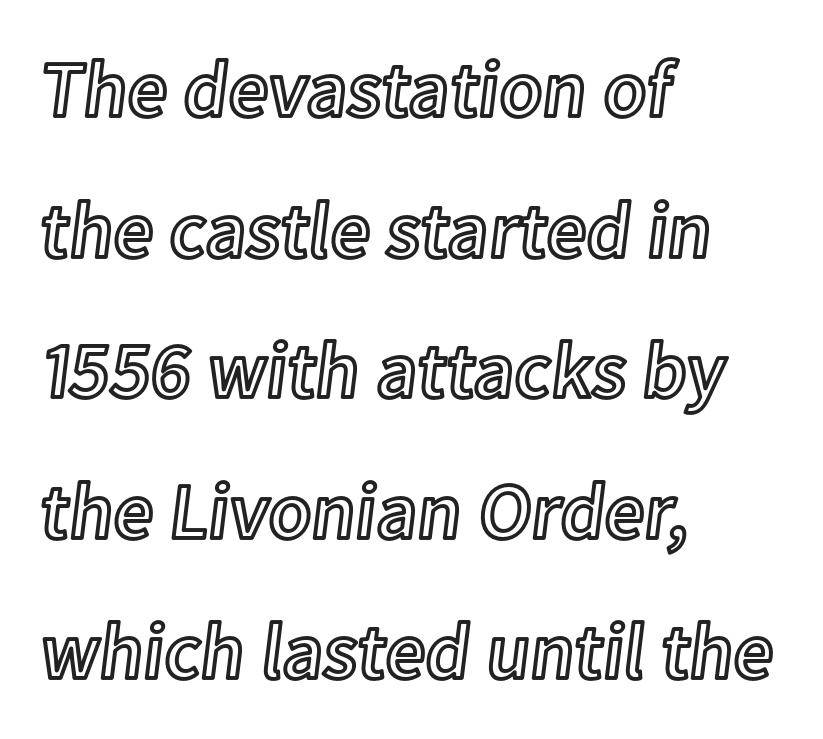
{"width": "normal", "x_height": "medium", "monospaced": "no", "underline": "no", "align": "left", "line_spacing_ratio": 1.78, "letter_spacing": "normal", "letter_spacing_em": 0.0, "glyph_px": 79}
